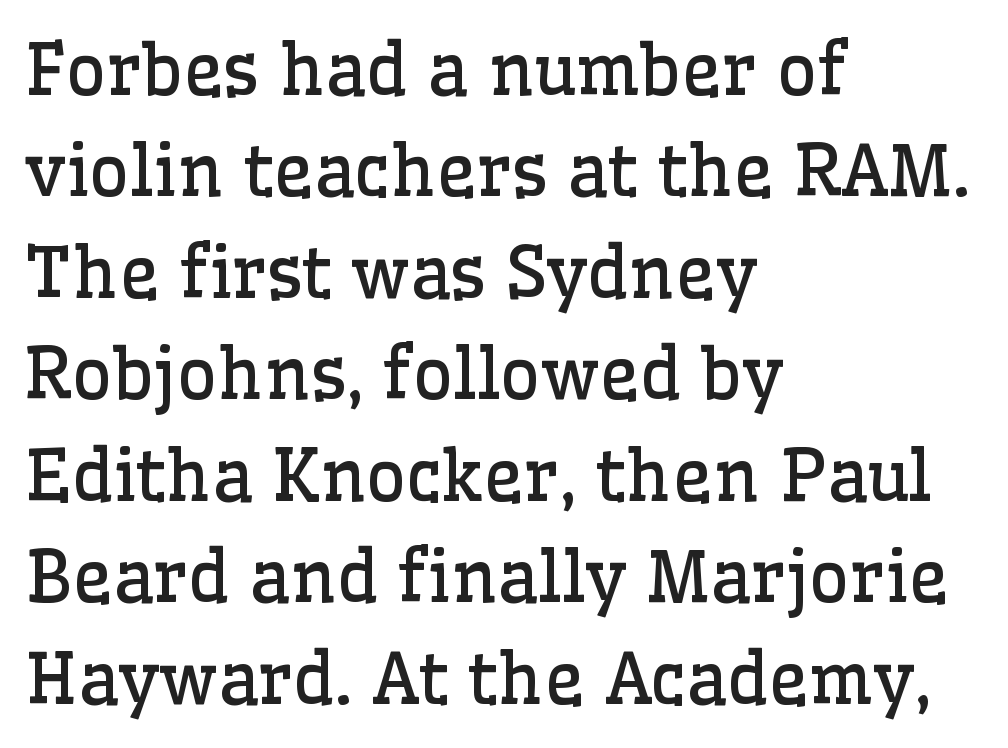
The image shows 70 px regular-weight serif type, upright; set left-aligned, normal line spacing (1.45x), normal letter spacing, not underlined; low stroke contrast and a medium x-height.
